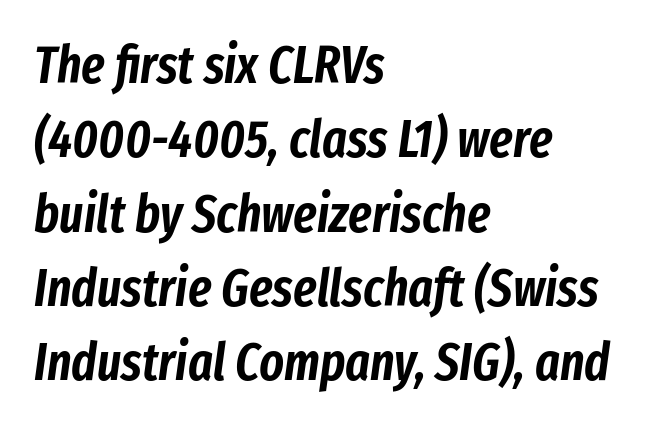
The image shows 52 px condensed type, italic (leaning right); set left-aligned, normal line spacing (1.43x), normal letter spacing, not underlined; low stroke contrast and a medium x-height.
